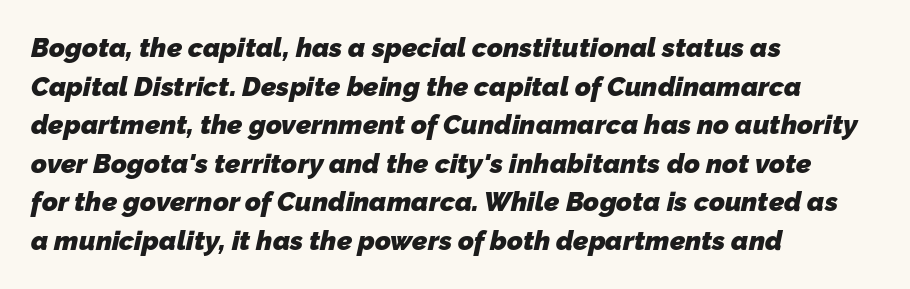
The image shows 27 px bold type; set left-aligned, normal line spacing (1.43x), normal letter spacing, not underlined.
